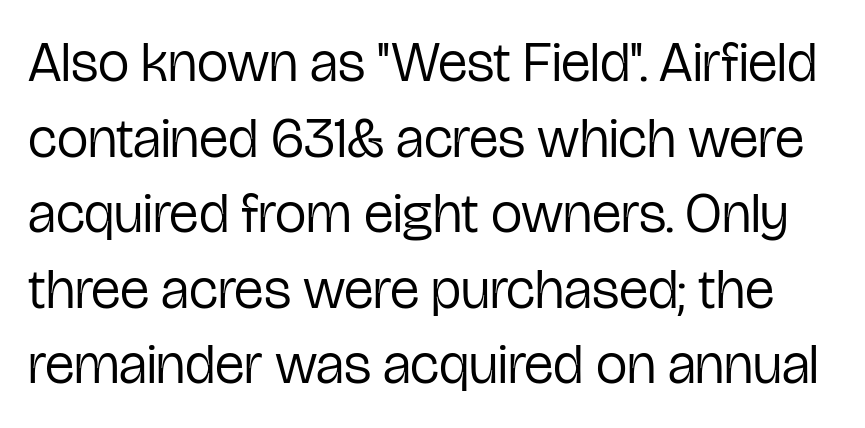
Q: Is the text bold? A: No.
Q: Is the text italic (slanted)? A: No, it is upright.
Q: Is the typeface a serif or a sans-serif typeface? A: Sans-serif.
Q: Is the text underlined? A: No.
Q: Is the spacing between letters normal or unusually wide? A: Normal.
Q: Is the spacing between lines tight, normal or loose? A: Normal.
Q: Width (condensed, normal, or wide)? A: Condensed.
Q: Stroke contrast? A: Low.
Q: x-height? A: Medium.
Q: Monospaced? A: No.
